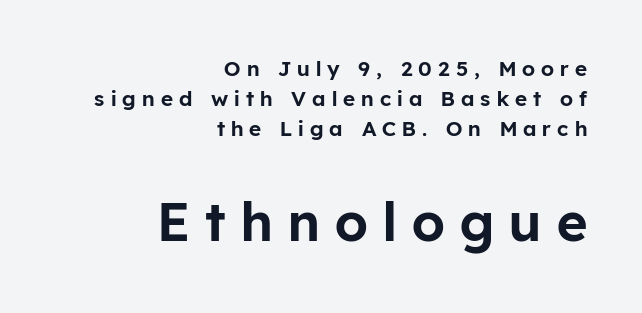
The image shows 53 px sans-serif type, upright; set right-aligned, normal line spacing (1.44x), unusually wide letter spacing (+0.29 em), not underlined; the second (bottom) block is 2.52x larger; low stroke contrast and a medium x-height.
